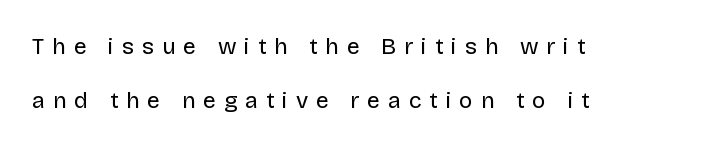
Q: Is the text bold? A: No.
Q: Is the text italic (slanted)? A: No, it is upright.
Q: Is the text underlined? A: No.
Q: How is the paragraph aligned? A: Left-aligned.
Q: Is the spacing between letters normal or unusually wide? A: Unusually wide.
Q: Is the spacing between lines tight, normal or loose? A: Loose.
